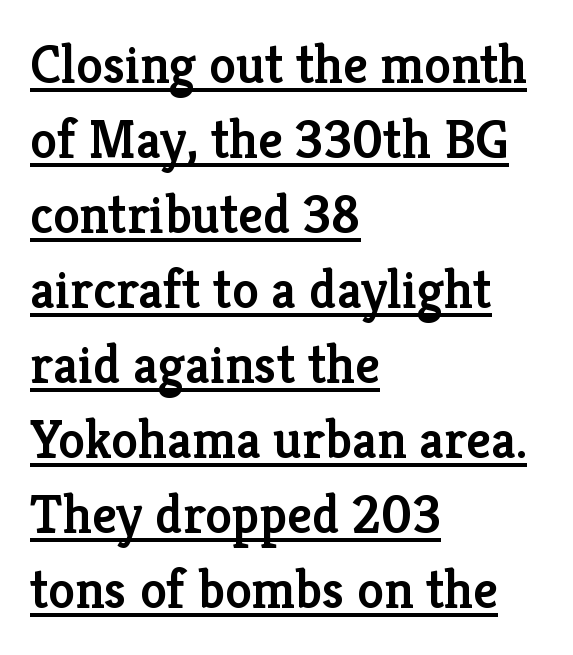
{"serif": "yes", "italic": "no", "bold": "semi", "weight": "semibold", "width": "normal", "stroke_contrast": "low", "x_height": "medium", "monospaced": "no", "underline": "yes", "align": "left", "line_spacing": "normal", "line_spacing_ratio": 1.39, "letter_spacing": "normal", "letter_spacing_em": 0.0, "glyph_px": 54}
